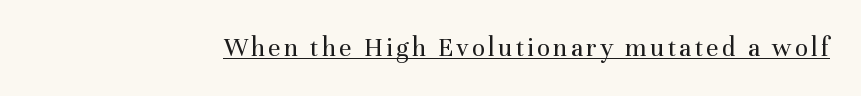
{"italic": "no", "bold": "no", "underline": "yes", "glyph_px": 27}
